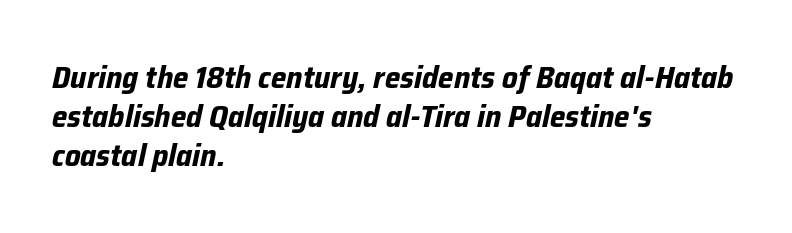
Q: Is the text bold? A: Yes.
Q: Is the text italic (slanted)? A: Yes, it leans right by about 12 degrees.
Q: Is the text underlined? A: No.
Q: How is the paragraph aligned? A: Left-aligned.
Q: Is the spacing between letters normal or unusually wide? A: Normal.
Q: Is the spacing between lines tight, normal or loose? A: Normal.
Q: Width (condensed, normal, or wide)? A: Normal.
Q: Stroke contrast? A: Low.
Q: x-height? A: Medium.
Q: Monospaced? A: No.
